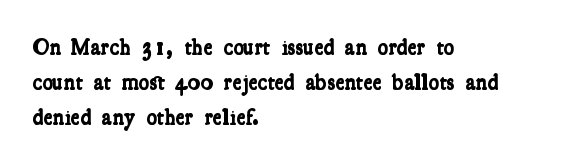
Q: Is the text bold? A: Yes.
Q: Is the text underlined? A: No.
Q: How is the paragraph aligned? A: Left-aligned.
Q: Is the spacing between letters normal or unusually wide? A: Normal.
Q: Is the spacing between lines tight, normal or loose? A: Normal.
